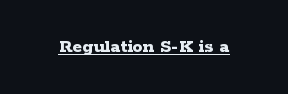
{"italic": "no", "bold": "yes", "underline": "yes", "letter_spacing": "normal", "letter_spacing_em": 0.0, "glyph_px": 20}
